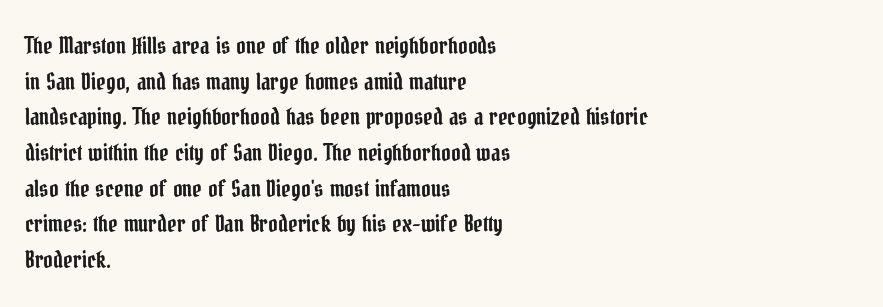
{"italic": "no", "underline": "no", "align": "left", "line_spacing": "normal", "line_spacing_ratio": 1.55, "letter_spacing": "normal", "letter_spacing_em": 0.0, "glyph_px": 23}
